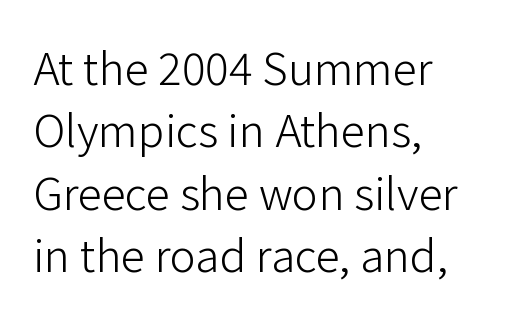
The space beneath each line is pristine and unruled. The axis of the letterforms is exactly vertical. Nope, no serifs anywhere on these letters. No letter is thick-stroked: the sample isn't bold. Spacing verdict: proportional, widths tailored to each character. The lines are quadded left.
